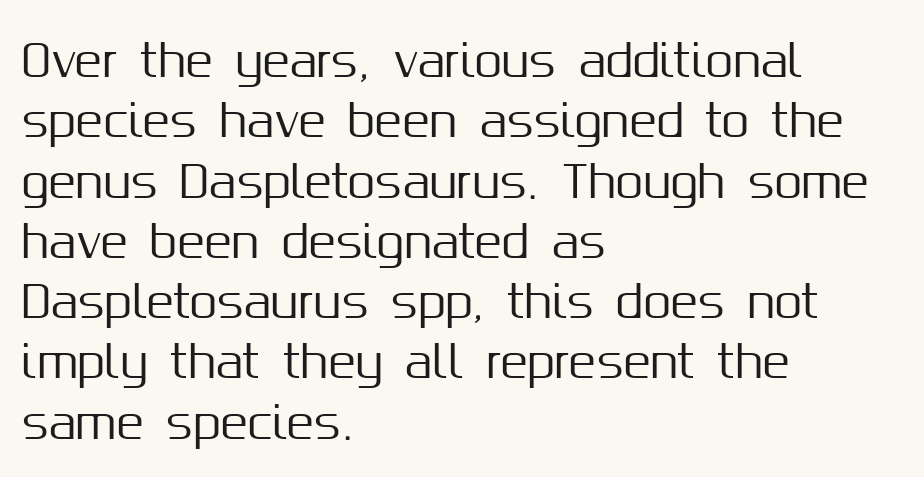
The passage shown is typed in a proportional face where columns would drift. There is no visible air inserted between adjacent glyphs. A clean baseline with only descenders dipping below it. The letters stand upright; this is a roman face. These lines are composed in type without serifs.
